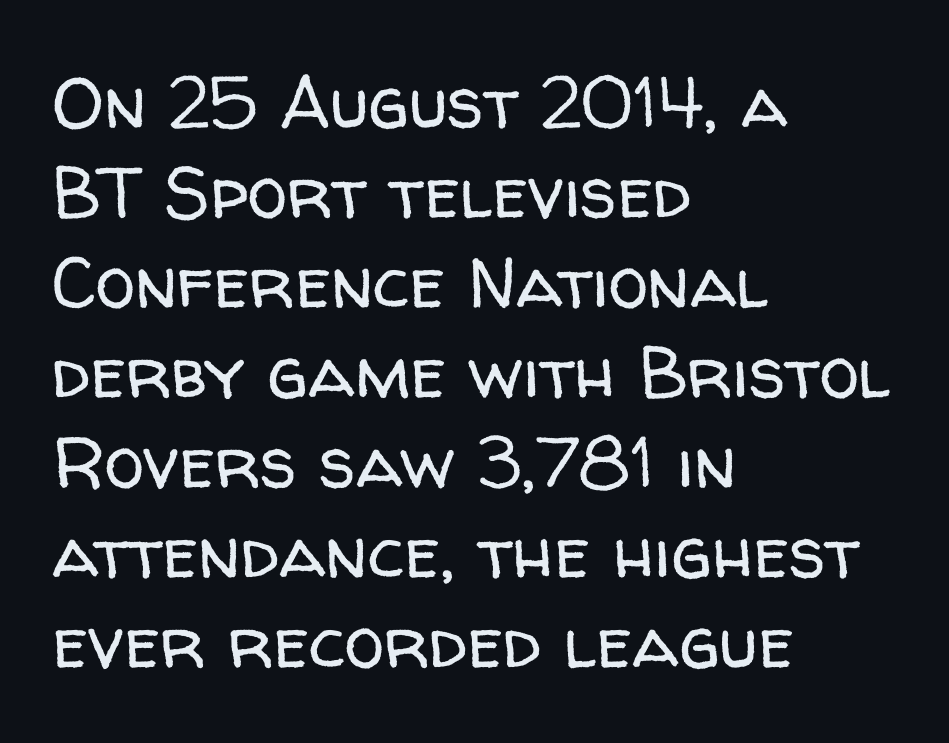
Q: Is the text bold? A: No.
Q: Is the text italic (slanted)? A: No, it is upright.
Q: Is the typeface a serif or a sans-serif typeface? A: Sans-serif.
Q: Is the text underlined? A: No.
Q: How is the paragraph aligned? A: Left-aligned.
Q: Is the spacing between letters normal or unusually wide? A: Normal.
Q: Is the spacing between lines tight, normal or loose? A: Normal.
Q: Width (condensed, normal, or wide)? A: Normal.
Q: Stroke contrast? A: Low.
Q: x-height? A: Medium.
Q: Monospaced? A: No.
